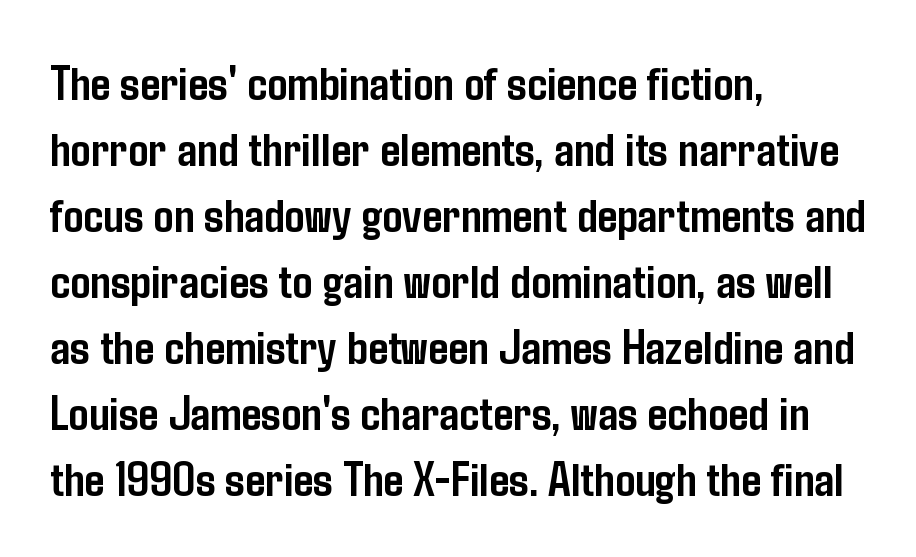
The lines in this sample share a left origin and differ only in where they stop. Serifs: no, the terminals of the letterforms are clean. Glyph-to-glyph distance matches everyday printed text. Upright lettering throughout.
